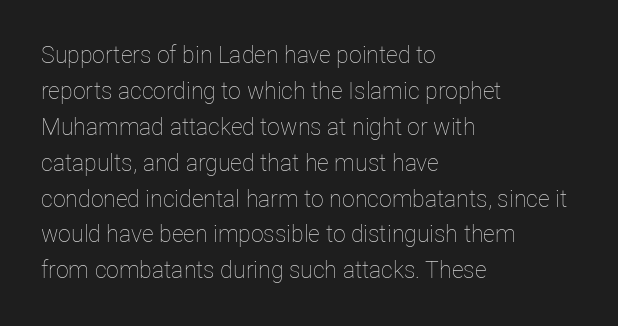
{"italic": "no", "bold": "no", "underline": "no", "align": "left", "line_spacing": "normal", "line_spacing_ratio": 1.56, "letter_spacing": "normal", "letter_spacing_em": 0.0, "glyph_px": 23}
